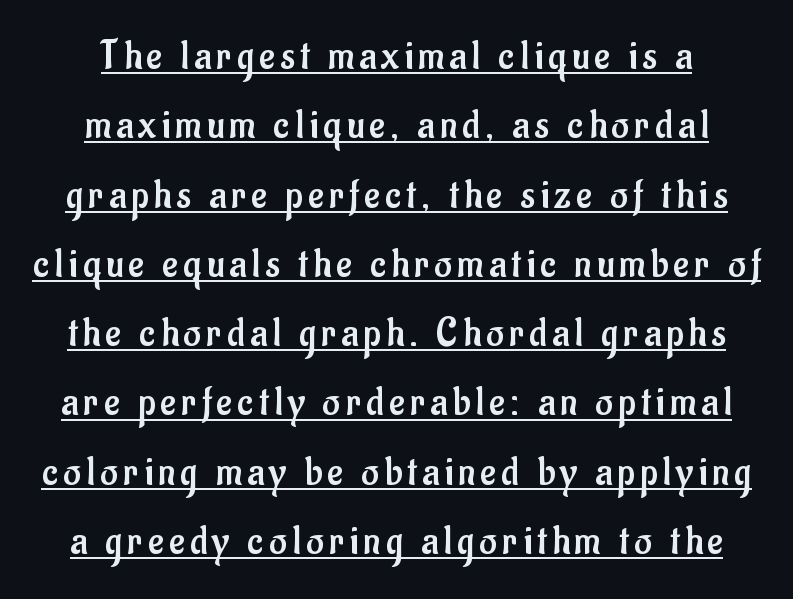
The image shows 42 px regular-weight, condensed sans-serif type, upright; set normal line spacing (1.65x), underlined; low stroke contrast and a small x-height.
